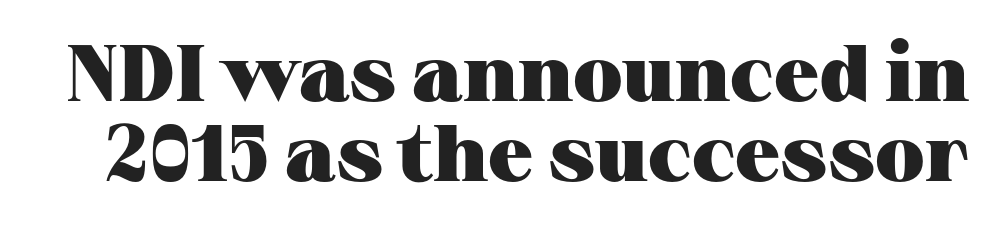
Q: Is the text bold? A: Yes.
Q: Is the text italic (slanted)? A: No, it is upright.
Q: Is the typeface a serif or a sans-serif typeface? A: Serif.
Q: Is the text underlined? A: No.
Q: Is the spacing between letters normal or unusually wide? A: Normal.
Q: Is the spacing between lines tight, normal or loose? A: Tight.
Q: Width (condensed, normal, or wide)? A: Wide.
Q: Stroke contrast? A: Medium.
Q: x-height? A: Medium.
Q: Monospaced? A: No.
